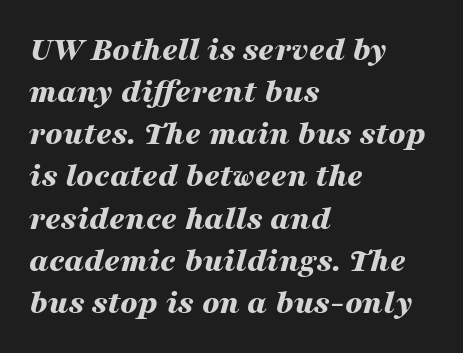
{"italic": "yes", "lean": "right", "slant_degrees": 16, "bold": "yes", "weight": "bold", "width": "wide", "stroke_contrast": "medium", "x_height": "medium", "monospaced": "no", "underline": "no", "align": "left", "line_spacing_ratio": 1.24, "letter_spacing": "normal", "letter_spacing_em": 0.0, "glyph_px": 34}
